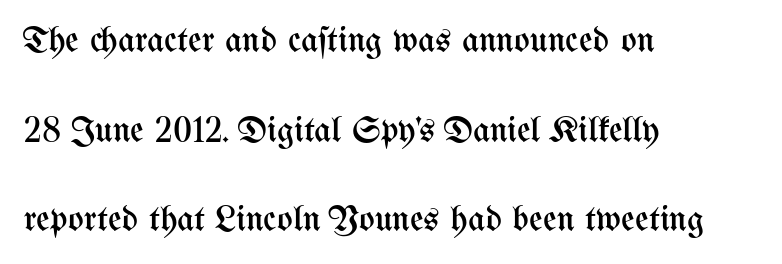
Summary of vertical rhythm: relaxed, with wide interline spacing. Anything drawn beneath the words? Only blank space. It's the straight-up-and-down kind of type. Characters follow at the spacing the type designer built in. Nothing heavy about these letters — not bold at all. Every row of glyphs begins at an identical x-position on the left.
